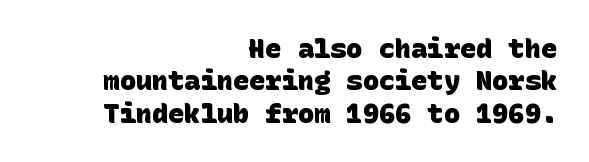
Q: Is the text bold? A: Yes.
Q: Is the text underlined? A: No.
Q: How is the paragraph aligned? A: Right-aligned.
Q: Is the spacing between letters normal or unusually wide? A: Normal.
